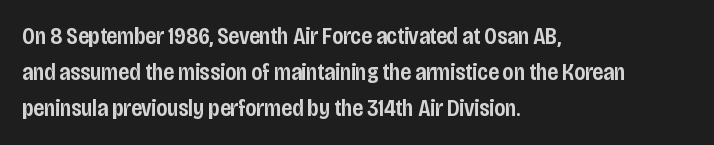
Visually the block forms a straight wall on the left and a jagged coastline on the right. Bold? Not quite — semibold, heavier than regular but stopping short. Horizontal bands of white between lines are of average thickness. Inter-character spacing is left at the font's built-in metrics.
